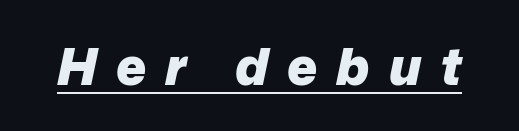
The image shows 51 px heavy type, italic (leaning right); set unusually wide letter spacing (+0.37 em), underlined; low stroke contrast and a medium x-height.
